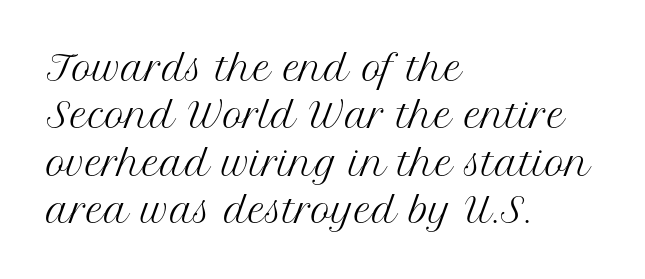
Is there much room between lines? A standard amount, neither cramped nor airy. A typesetter would call this proportional, since set widths differ per character. Observe the ordinary spacing: letters are neighbours, not strangers. What kind of face is this? One with serifs.
